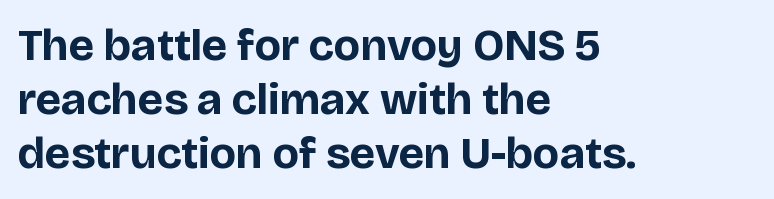
Q: Is the text bold? A: Yes.
Q: Is the text italic (slanted)? A: No, it is upright.
Q: Is the typeface a serif or a sans-serif typeface? A: Sans-serif.
Q: Is the text underlined? A: No.
Q: How is the paragraph aligned? A: Left-aligned.
Q: Is the spacing between letters normal or unusually wide? A: Normal.
Q: Width (condensed, normal, or wide)? A: Normal.
Q: Stroke contrast? A: Low.
Q: x-height? A: Large.
Q: Monospaced? A: No.
